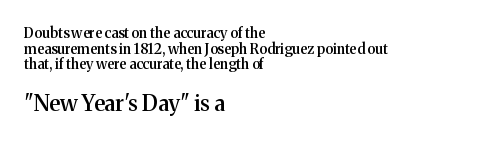
These lines stack with their left ends in a neat column. The letters stand straight up with perfectly vertical stems. Glyph-to-glyph distance matches everyday printed text. Its strokes are somewhat broadened, the hallmark of semibold type.
